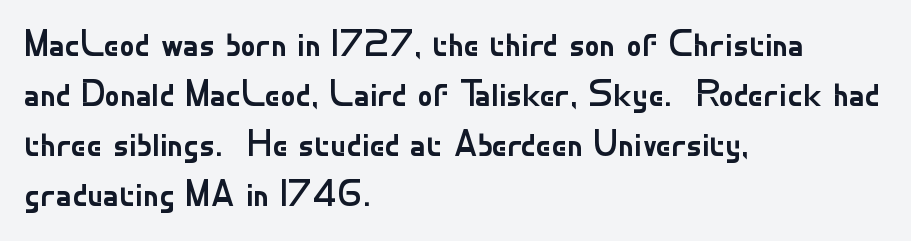
The paragraph has a hard left edge and a soft right edge. The space beneath each line is pristine and unruled. Tracking value appears to be zero — textbook default spacing. A typesetter would call this proportional, since set widths differ per character. Stroke terminals: plain, sans-serif. Horizontal bands of white between lines are of average thickness.
